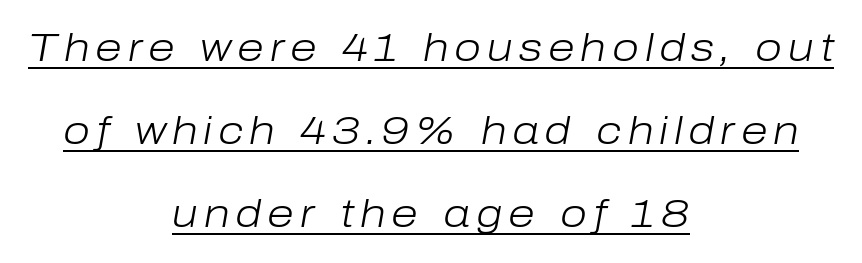
Stems here are at most as thick as an everyday book face. The letters are slanted; this is an italic face. The sample's only ornament is a line tracing under the words. Varying glyph widths throughout — classic text-font behaviour. Notice the wide empty band between every row — that's loose leading.
